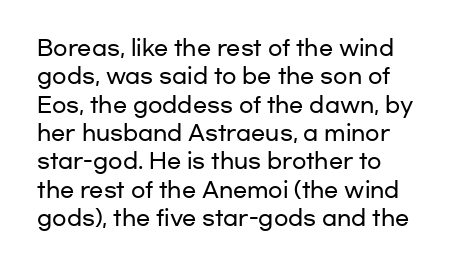
The image shows 21 px text type, upright; set normal line spacing (1.35x), normal letter spacing, not underlined.
